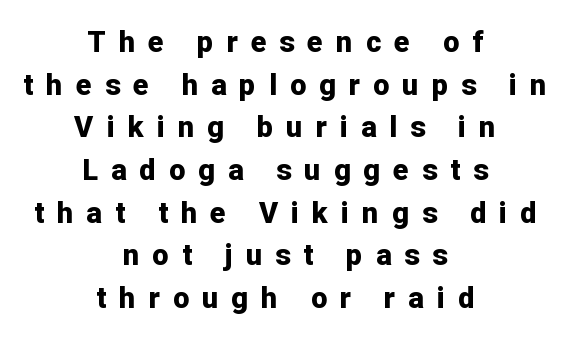
Q: Is the text bold? A: Yes.
Q: Is the text italic (slanted)? A: No, it is upright.
Q: Is the typeface a serif or a sans-serif typeface? A: Sans-serif.
Q: Is the text underlined? A: No.
Q: How is the paragraph aligned? A: Centered.
Q: Is the spacing between letters normal or unusually wide? A: Unusually wide.
Q: Is the spacing between lines tight, normal or loose? A: Normal.
Q: Width (condensed, normal, or wide)? A: Normal.
Q: Stroke contrast? A: Low.
Q: x-height? A: Medium.
Q: Monospaced? A: No.
